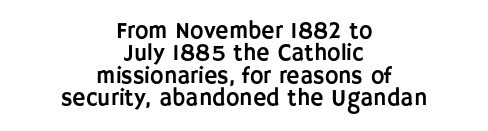
Q: Is the text italic (slanted)? A: No, it is upright.
Q: Is the text underlined? A: No.
Q: How is the paragraph aligned? A: Centered.
Q: Is the spacing between letters normal or unusually wide? A: Normal.
Q: Is the spacing between lines tight, normal or loose? A: Tight.
